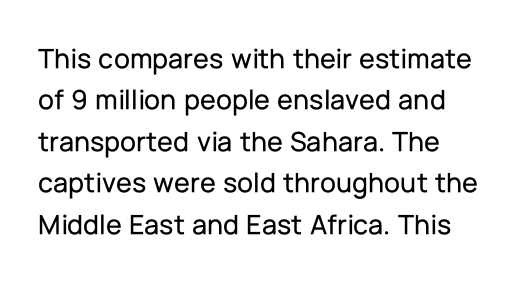
{"serif": "no", "italic": "no", "width": "normal", "stroke_contrast": "low", "x_height": "medium", "monospaced": "no", "underline": "no", "align": "left", "line_spacing": "normal", "line_spacing_ratio": 1.43, "letter_spacing": "normal", "letter_spacing_em": 0.0, "glyph_px": 29}
